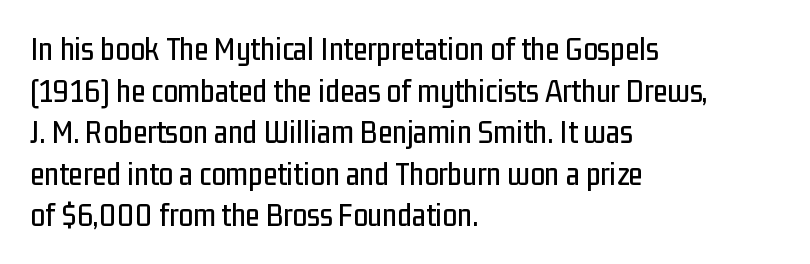
Posture: vertical. Spacing verdict: proportional, widths tailored to each character. The ragged edge is on the right, which tells us the setting is flush left. Each letter's strokes conclude bluntly, with no projecting serifs. Leading: standard. Descenders are the only things crossing below the line.
